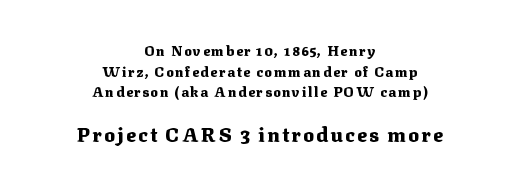
Q: Is the text bold? A: Yes.
Q: Is the text italic (slanted)? A: No, it is upright.
Q: Is the text underlined? A: No.
Q: How is the paragraph aligned? A: Centered.
Q: Is the spacing between lines tight, normal or loose? A: Normal.
Q: Which block of text is set in a larger size, the first (top) or the second (bottom)? A: The second (bottom) one.
